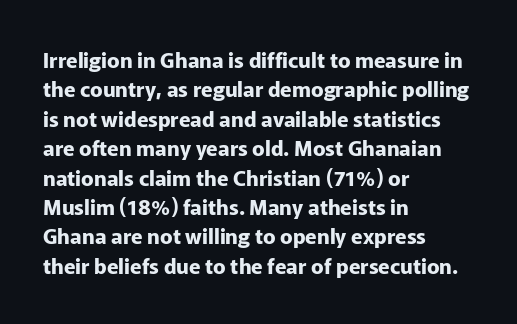
{"italic": "no", "bold": "yes", "underline": "no", "align": "left", "line_spacing": "normal", "line_spacing_ratio": 1.4, "letter_spacing": "normal", "letter_spacing_em": 0.0, "glyph_px": 21}
